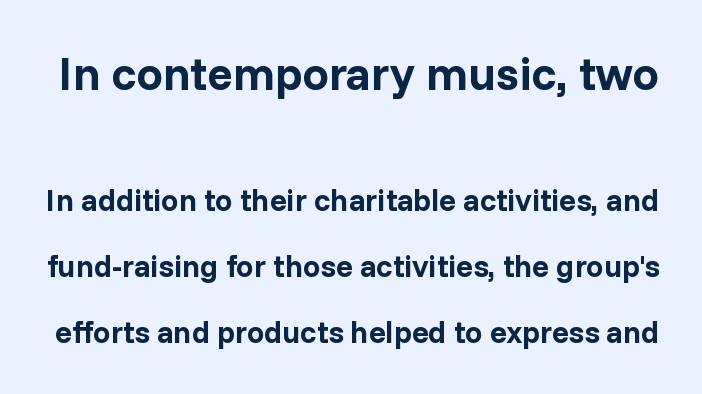
The foot of each line stays bare and open. If you squint, the top block still reads clearly — it's the larger of the two. Typographic density is high because the face is bold. Typographically, this falls in the sans-serif category.
